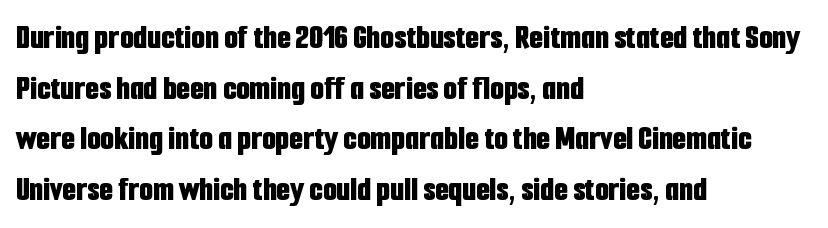
Q: Is the text bold? A: Yes.
Q: Is the text italic (slanted)? A: No, it is upright.
Q: Is the typeface a serif or a sans-serif typeface? A: Sans-serif.
Q: Is the text underlined? A: No.
Q: How is the paragraph aligned? A: Left-aligned.
Q: Is the spacing between letters normal or unusually wide? A: Normal.
Q: Is the spacing between lines tight, normal or loose? A: Normal.
Q: Width (condensed, normal, or wide)? A: Condensed.
Q: Stroke contrast? A: Low.
Q: x-height? A: Medium.
Q: Monospaced? A: No.
